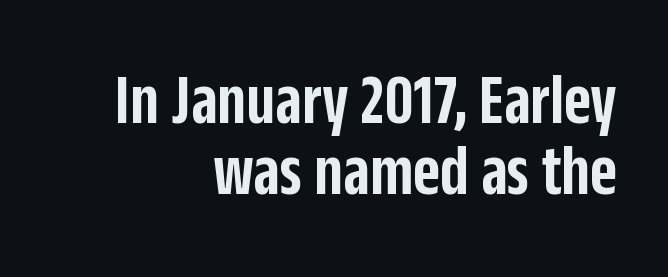
The image shows 73 px semibold, condensed sans-serif type, upright; set right-aligned, tight line spacing (0.97x), normal letter spacing, not underlined; low stroke contrast and a large x-height.
